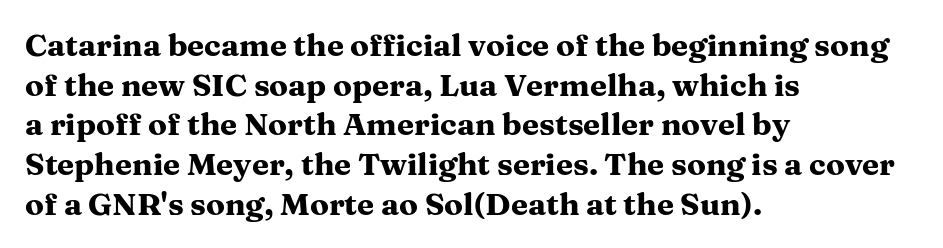
The letters advance in unequal steps, a hallmark of proportional type. Honestly, the row spacing looks completely unremarkable. One-word summary of the alignment: left. This rendering features lettering with no underline.
